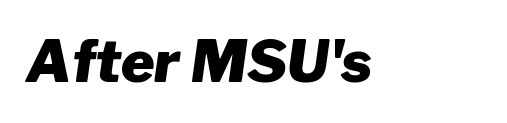
The image shows 57 px heavy type, italic (leaning right); set normal letter spacing, not underlined; low stroke contrast and a medium x-height.
